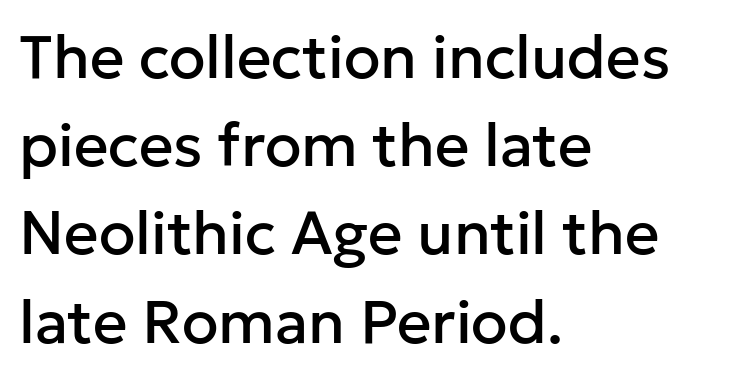
{"serif": "no", "italic": "no", "width": "normal", "stroke_contrast": "low", "x_height": "medium", "monospaced": "no", "underline": "no", "align": "left", "line_spacing": "normal", "line_spacing_ratio": 1.47, "letter_spacing": "normal", "letter_spacing_em": 0.0, "glyph_px": 60}
